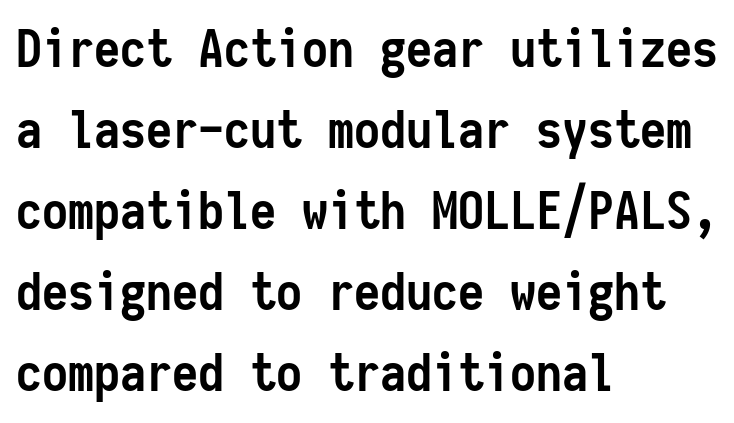
{"serif": "no", "italic": "no", "bold": "yes", "weight": "semibold", "width": "condensed", "stroke_contrast": "low", "x_height": "medium", "monospaced": "yes", "underline": "no", "align": "left", "line_spacing": "normal", "line_spacing_ratio": 1.56, "letter_spacing": "normal", "letter_spacing_em": 0.0, "glyph_px": 52}
